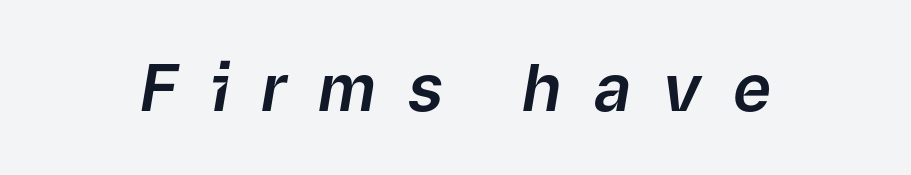
{"italic": "yes", "lean": "right", "slant_degrees": 9, "width": "normal", "stroke_contrast": "low", "x_height": "medium", "monospaced": "no", "underline": "no", "letter_spacing": "wide", "letter_spacing_em": 0.49, "glyph_px": 65}
